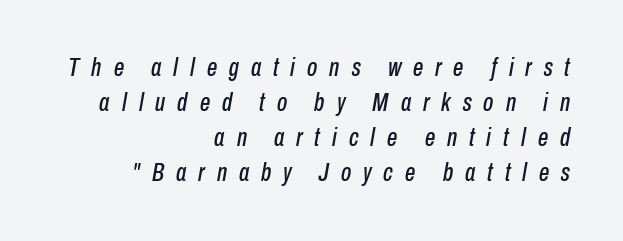
Q: Is the text italic (slanted)? A: Yes, it leans right by about 10 degrees.
Q: Is the text underlined? A: No.
Q: How is the paragraph aligned? A: Right-aligned.
Q: Is the spacing between letters normal or unusually wide? A: Unusually wide.
Q: Is the spacing between lines tight, normal or loose? A: Normal.
